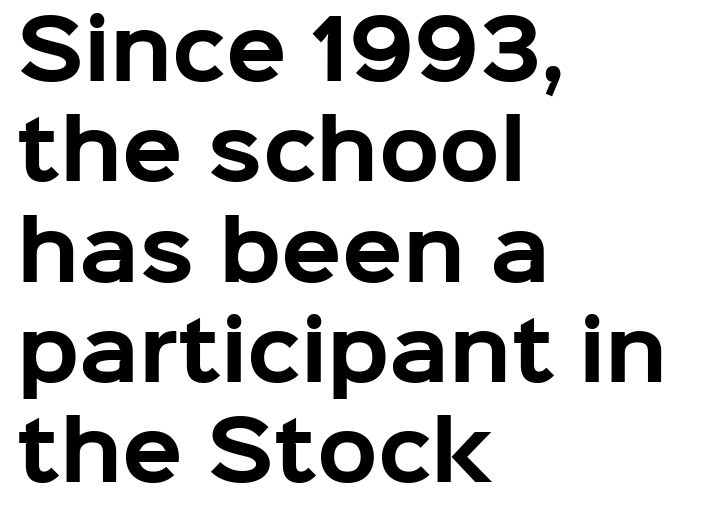
Q: Is the text bold? A: Yes.
Q: Is the text italic (slanted)? A: No, it is upright.
Q: Is the typeface a serif or a sans-serif typeface? A: Sans-serif.
Q: Is the text underlined? A: No.
Q: How is the paragraph aligned? A: Left-aligned.
Q: Is the spacing between letters normal or unusually wide? A: Normal.
Q: Is the spacing between lines tight, normal or loose? A: Normal.
Q: Width (condensed, normal, or wide)? A: Normal.
Q: Stroke contrast? A: Low.
Q: x-height? A: Medium.
Q: Monospaced? A: No.
